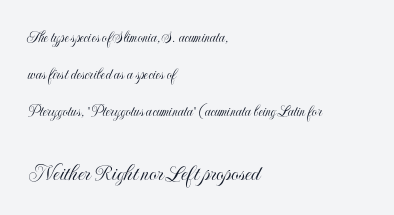
The image shows 24 px text type; set left-aligned, loose line spacing (2.32x), normal letter spacing, not underlined; the second (bottom) block is 1.5x larger.
